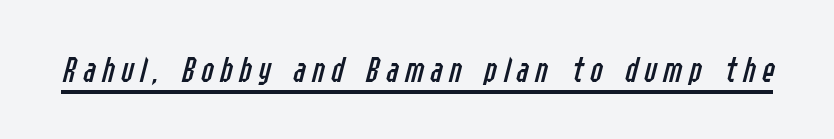
The image shows 38 px regular-weight, condensed type, italic (leaning right); set underlined; low stroke contrast and a medium x-height.
